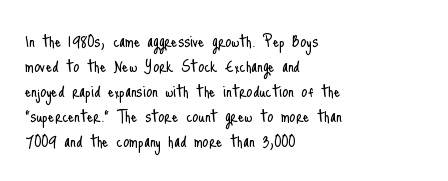
The image shows 20 px text type, upright; set left-aligned, normal line spacing (1.25x), normal letter spacing, not underlined.
